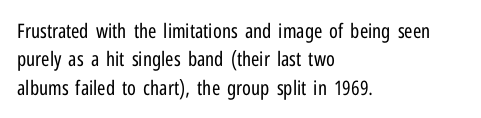
{"italic": "no", "bold": "no", "underline": "no", "align": "left", "line_spacing": "normal", "line_spacing_ratio": 1.42, "letter_spacing": "normal", "letter_spacing_em": 0.0, "glyph_px": 20}
